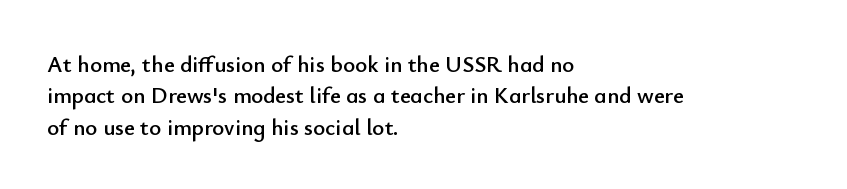
The passage shown is not underscored anywhere. The line texture is even and compact thanks to regular tracking. Nope, not italic — everything's standing straight. Each line starts at the same left margin while the right side varies. Notice how descenders clear the ascenders below comfortably — that's standard leading.
